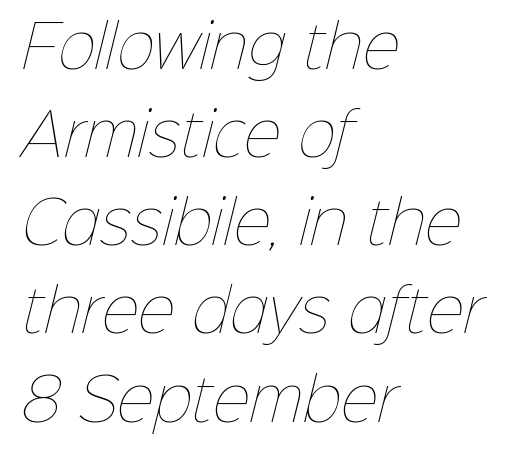
In CSS terms this would be text-align: left. Is the type heavy? It reads as light-to-regular instead. The letterforms sit shoulder to shoulder at normal distance. Any mark beneath the type? The region is blank. Successive baselines arrive at the customary interval.
